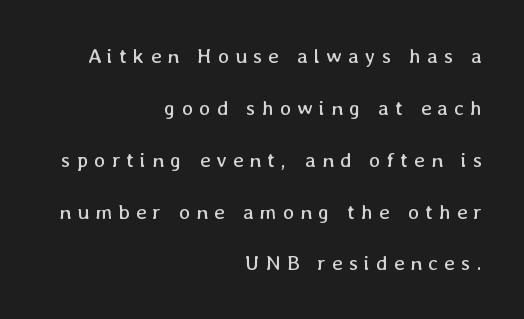
{"italic": "no", "bold": "no", "underline": "no", "align": "right", "line_spacing": "loose", "line_spacing_ratio": 2.47, "letter_spacing": "wide", "letter_spacing_em": 0.29, "glyph_px": 21}
